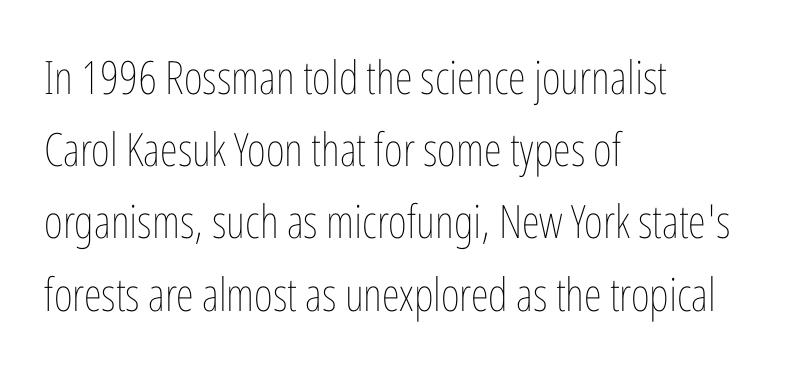
{"italic": "no", "bold": "no", "weight": "thin", "width": "condensed", "stroke_contrast": "low", "x_height": "medium", "monospaced": "no", "underline": "no", "align": "left", "line_spacing": "normal", "line_spacing_ratio": 1.57, "letter_spacing": "normal", "letter_spacing_em": 0.0, "glyph_px": 46}
